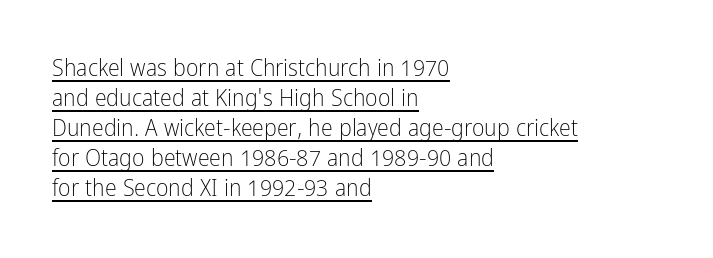
Q: Is the text bold? A: No.
Q: Is the text italic (slanted)? A: No, it is upright.
Q: Is the text underlined? A: Yes.
Q: How is the paragraph aligned? A: Left-aligned.
Q: Is the spacing between letters normal or unusually wide? A: Normal.
Q: Is the spacing between lines tight, normal or loose? A: Normal.
